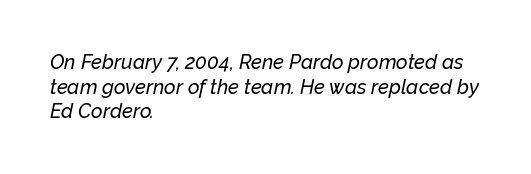
{"italic": "yes", "lean": "right", "slant_degrees": 12, "underline": "no", "align": "left", "line_spacing_ratio": 1.23, "letter_spacing": "normal", "letter_spacing_em": 0.0, "glyph_px": 20}
